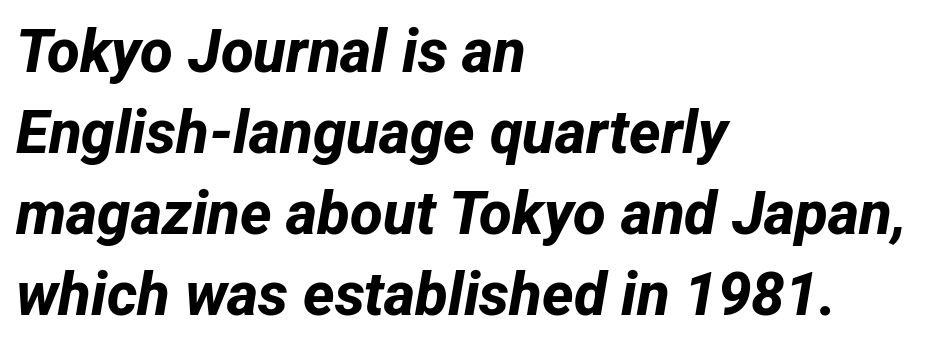
Q: Is the text bold? A: Yes.
Q: Is the typeface a serif or a sans-serif typeface? A: Sans-serif.
Q: Is the text underlined? A: No.
Q: How is the paragraph aligned? A: Left-aligned.
Q: Is the spacing between letters normal or unusually wide? A: Normal.
Q: Is the spacing between lines tight, normal or loose? A: Normal.
Q: Width (condensed, normal, or wide)? A: Normal.
Q: Stroke contrast? A: Low.
Q: x-height? A: Medium.
Q: Monospaced? A: No.
